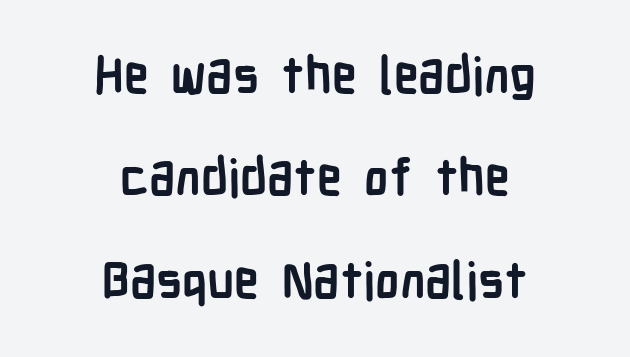
The image shows 50 px semibold, condensed sans-serif type, upright; set centered, loose line spacing (2.05x), normal letter spacing, not underlined; low stroke contrast and a medium x-height.
